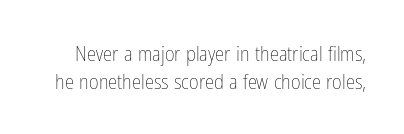
Tracking here is standard; glyphs follow each other at the usual distance. Reading down the column, the eye jumps a familiar distance to each next line. No word sits above an underline. If you drew a line through each stem, it would be perfectly vertical. Is this a heavy cut? Hardly; it is regular or lighter.
